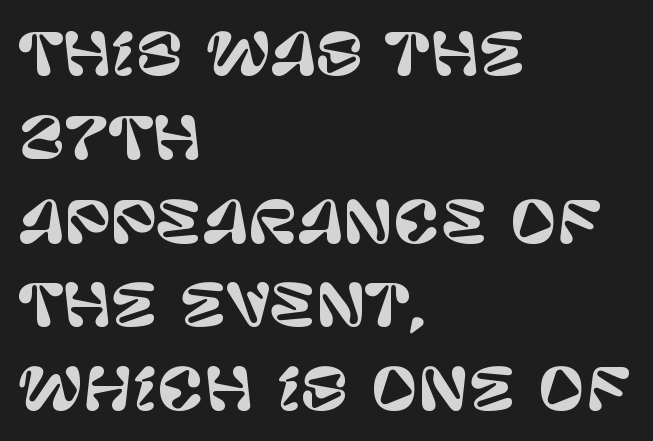
Q: Is the text italic (slanted)? A: Yes.
Q: Is the typeface a serif or a sans-serif typeface? A: Sans-serif.
Q: Is the text underlined? A: No.
Q: How is the paragraph aligned? A: Left-aligned.
Q: Is the spacing between letters normal or unusually wide? A: Normal.
Q: Is the spacing between lines tight, normal or loose? A: Normal.
Q: Width (condensed, normal, or wide)? A: Normal.
Q: Stroke contrast? A: Low.
Q: x-height? A: Large.
Q: Monospaced? A: No.
